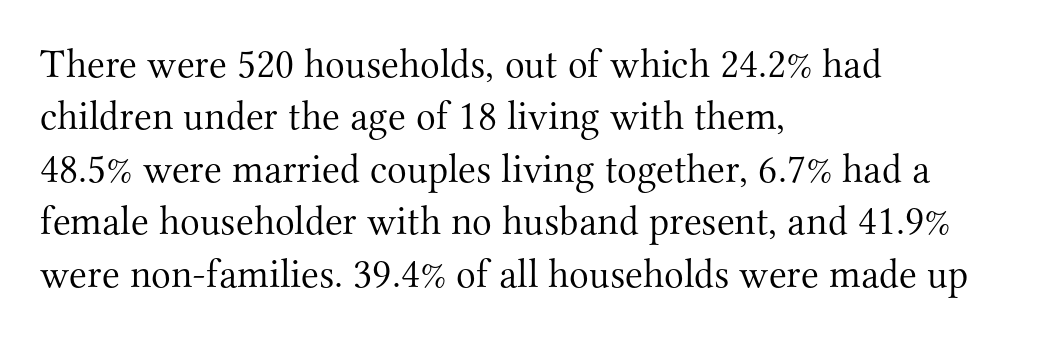
{"serif": "yes", "italic": "no", "bold": "no", "weight": "light", "width": "normal", "stroke_contrast": "medium", "x_height": "small", "monospaced": "no", "underline": "no", "align": "left", "line_spacing": "normal", "line_spacing_ratio": 1.28, "letter_spacing": "normal", "letter_spacing_em": 0.0, "glyph_px": 41}
